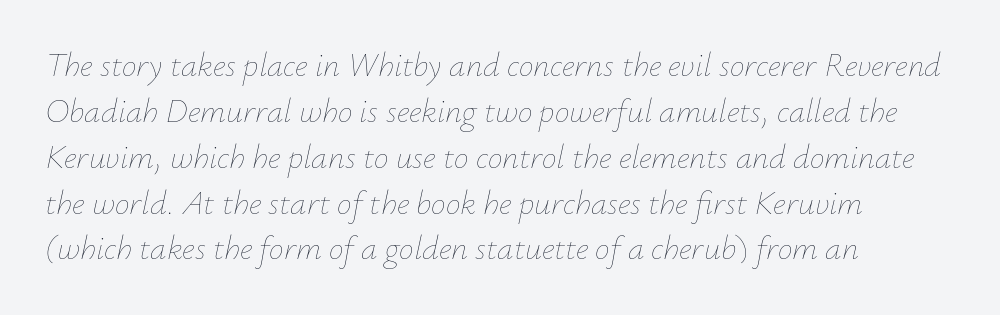
Glyph-to-glyph distance matches everyday printed text. Emphasis-style slanted type is in use. In CSS terms this would be text-align: left. Underlining? Definitely not there.
